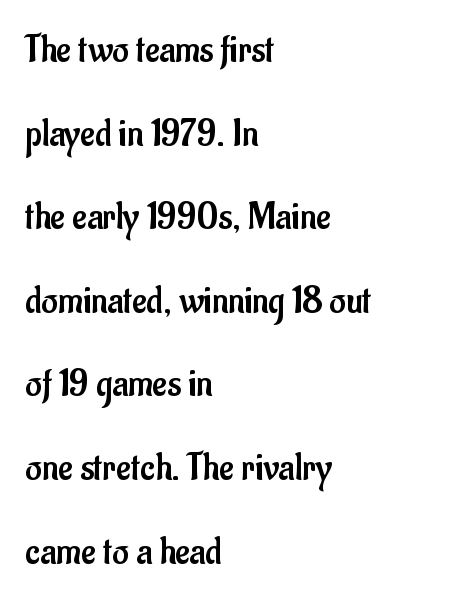
{"serif": "no", "italic": "no", "bold": "no", "weight": "regular", "width": "condensed", "stroke_contrast": "low", "x_height": "small", "monospaced": "no", "underline": "no", "align": "left", "line_spacing": "loose", "line_spacing_ratio": 2.09, "letter_spacing": "normal", "letter_spacing_em": 0.0, "glyph_px": 40}
